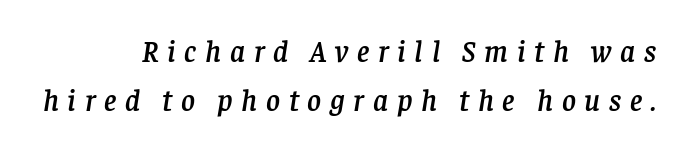
The image shows 30 px serif type, italic (leaning right); set normal line spacing (1.65x), unusually wide letter spacing (+0.29 em), not underlined; low stroke contrast and a large x-height.
